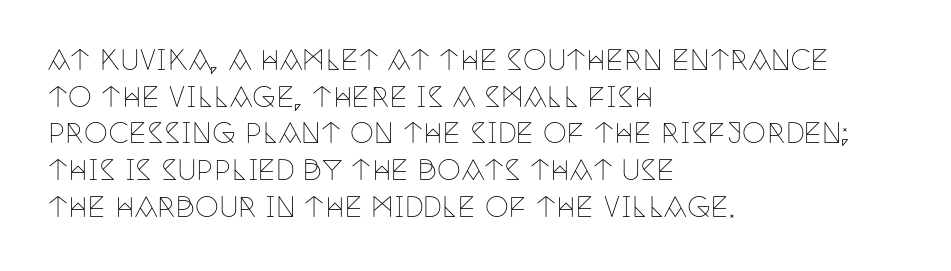
Reading down the block, your eye returns to a fixed left position each line. Do the letters lean? They stand straight. The strip under each line holds only bare page. Bold? No — there's no thickening of the strokes. Line spacing here is normal. Glyph-to-glyph distance matches everyday printed text.
